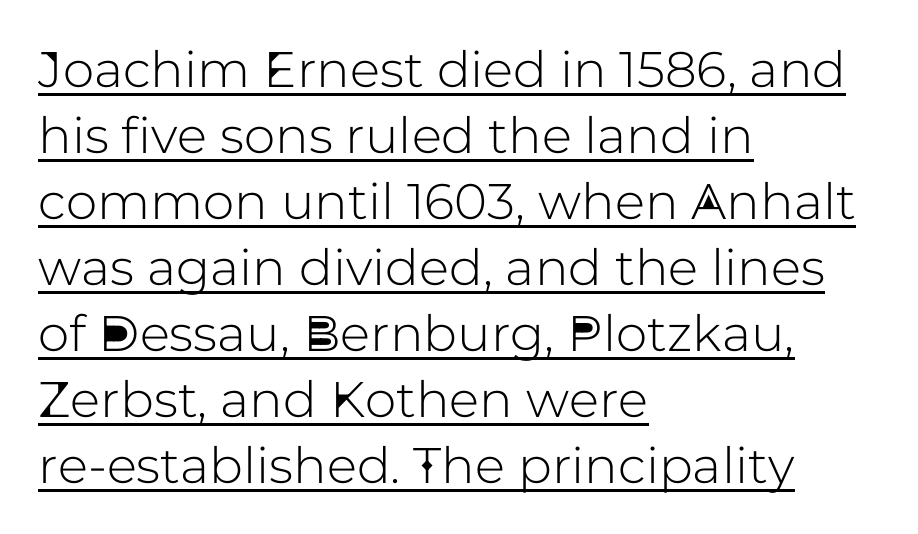
The font family rendered here belongs to the sans-serif group. These lines sit exactly where default settings would place them. This sample has the flowing, uneven cadence of proportional lettering. One-word summary of the alignment: left. There is no visible air inserted between adjacent glyphs.
